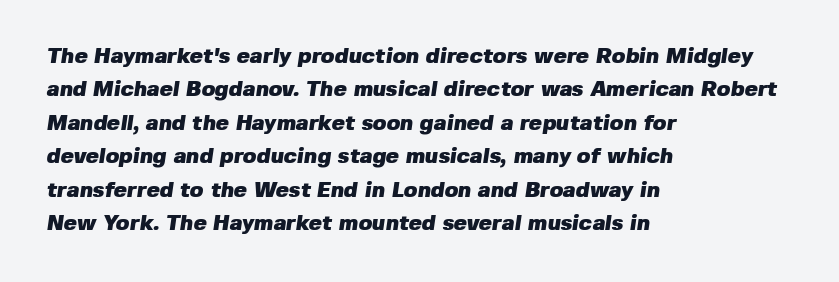
Q: Is the text bold? A: Yes.
Q: Is the text underlined? A: No.
Q: How is the paragraph aligned? A: Left-aligned.
Q: Is the spacing between letters normal or unusually wide? A: Normal.
Q: Is the spacing between lines tight, normal or loose? A: Normal.
